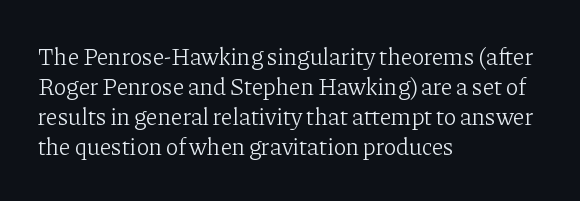
Honestly, there is no underline to notice here at all. The font's upright variant was chosen for this text. Horizontally, the lines are justified to the leading edge only. Bold? No — there's no thickening of the strokes.
